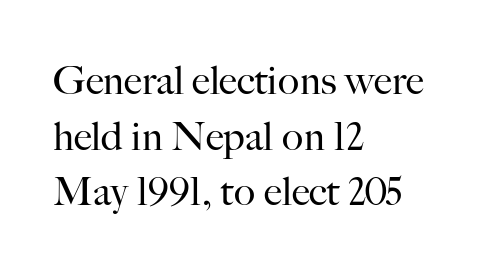
Do the characters align in a grid? No, the font is proportional. Small tapered or slab feet sit at the stroke ends, so this counts as serif. Short and long lines alike share a common starting point at left. Regarding leading, the lines here are spaced in the standard way.
